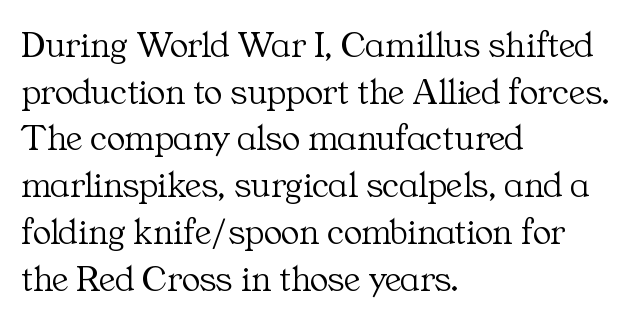
Q: Is the text bold? A: No.
Q: Is the text italic (slanted)? A: No, it is upright.
Q: Is the typeface a serif or a sans-serif typeface? A: Serif.
Q: Is the text underlined? A: No.
Q: How is the paragraph aligned? A: Left-aligned.
Q: Is the spacing between letters normal or unusually wide? A: Normal.
Q: Width (condensed, normal, or wide)? A: Normal.
Q: Stroke contrast? A: Medium.
Q: x-height? A: Medium.
Q: Monospaced? A: No.
